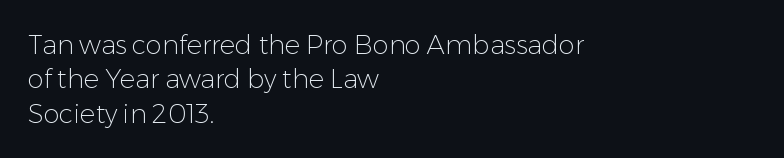
Leftover space on each line is placed entirely after the last word. Notice how the stems are strictly vertical — no italics here. The rendering uses a moderate line-height, typical for paragraphs. Underlining? Definitely not there. A light-to-regular cut is what we see here.
